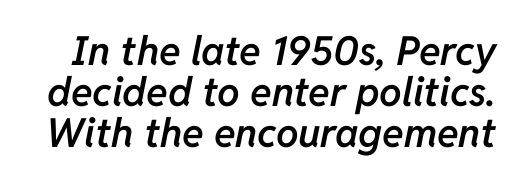
{"italic": "yes", "lean": "right", "slant_degrees": 11, "bold": "semi", "weight": "semibold", "width": "normal", "stroke_contrast": "low", "x_height": "medium", "monospaced": "no", "underline": "no", "line_spacing": "tight", "line_spacing_ratio": 1.02, "letter_spacing": "normal", "letter_spacing_em": 0.0, "glyph_px": 40}
